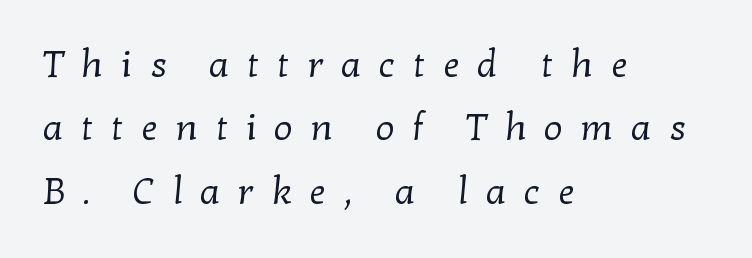
{"serif": "yes", "bold": "no", "weight": "regular", "width": "normal", "stroke_contrast": "low", "x_height": "medium", "monospaced": "no", "underline": "no", "align": "left", "line_spacing_ratio": 1.71, "letter_spacing": "wide", "letter_spacing_em": 0.48, "glyph_px": 37}
